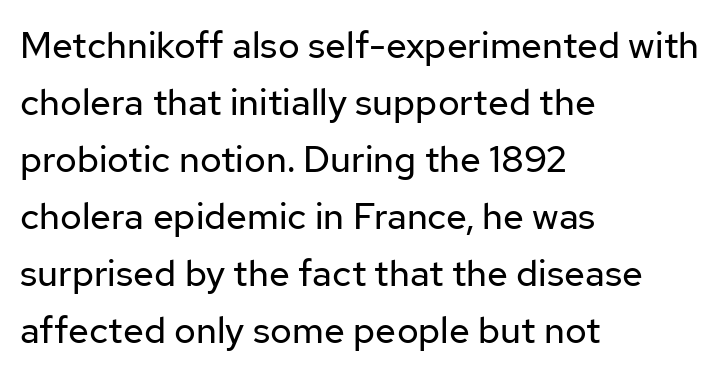
Q: Is the text bold? A: No.
Q: Is the text italic (slanted)? A: No, it is upright.
Q: Is the typeface a serif or a sans-serif typeface? A: Sans-serif.
Q: Is the text underlined? A: No.
Q: How is the paragraph aligned? A: Left-aligned.
Q: Is the spacing between letters normal or unusually wide? A: Normal.
Q: Is the spacing between lines tight, normal or loose? A: Normal.
Q: Width (condensed, normal, or wide)? A: Normal.
Q: Stroke contrast? A: Low.
Q: x-height? A: Medium.
Q: Monospaced? A: No.
